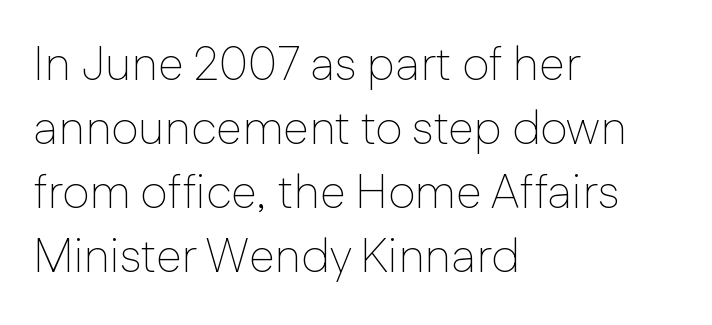
The gap between lines stays unmarked. Compared with a typical body face, this is equally light or lighter still. The rag falls on the right side of this text block. The passage shown is typed in a proportional face where columns would drift. Default kerning and tracking; the words read as compact shapes. Regular leading.
